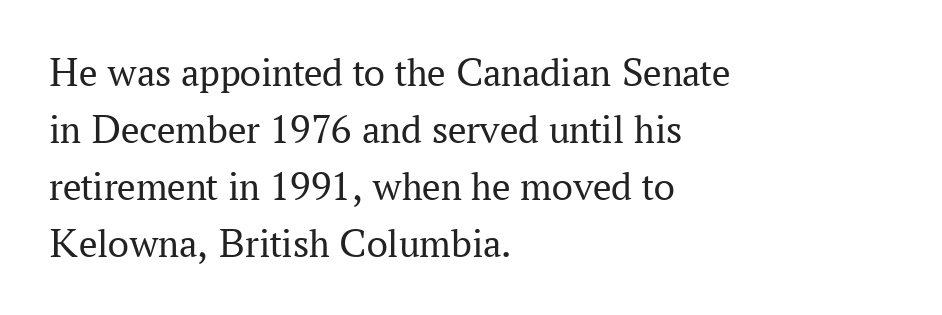
{"serif": "yes", "italic": "no", "bold": "no", "weight": "regular", "width": "normal", "stroke_contrast": "medium", "x_height": "medium", "monospaced": "no", "underline": "no", "align": "left", "line_spacing": "normal", "line_spacing_ratio": 1.39, "letter_spacing": "normal", "letter_spacing_em": 0.0, "glyph_px": 41}
